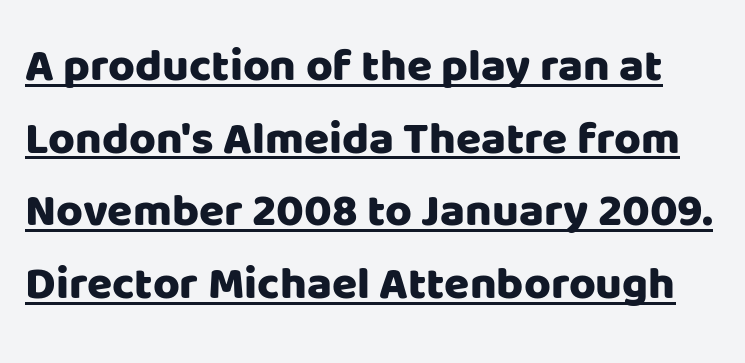
Q: Is the text italic (slanted)? A: No, it is upright.
Q: Is the typeface a serif or a sans-serif typeface? A: Sans-serif.
Q: Is the text underlined? A: Yes.
Q: Is the spacing between letters normal or unusually wide? A: Normal.
Q: Is the spacing between lines tight, normal or loose? A: Normal.
Q: Width (condensed, normal, or wide)? A: Normal.
Q: Stroke contrast? A: Low.
Q: x-height? A: Large.
Q: Monospaced? A: No.
